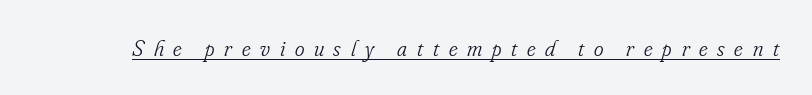
{"italic": "yes", "lean": "right", "slant_degrees": 16, "bold": "no", "underline": "yes", "letter_spacing": "wide", "letter_spacing_em": 0.42, "glyph_px": 23}
